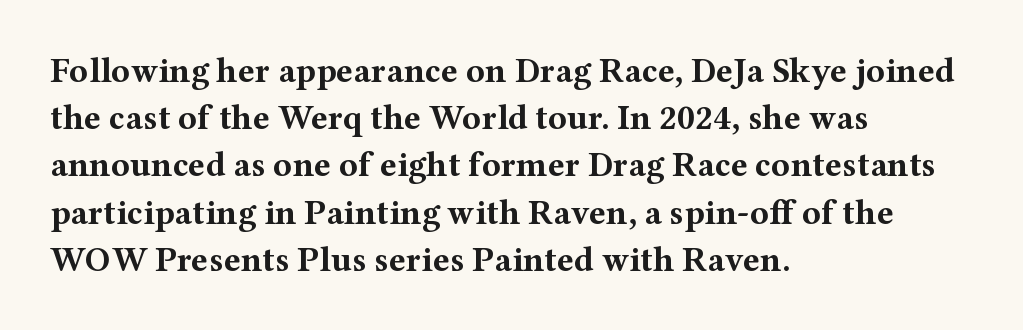
The image shows 35 px bold, wide serif type, upright; set left-aligned, normal line spacing (1.35x), normal letter spacing, not underlined; medium stroke contrast and a medium x-height.
